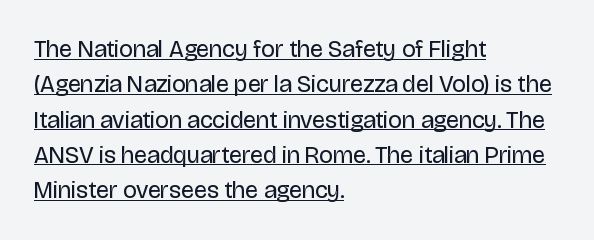
The image shows 24 px text type, upright; set left-aligned, normal line spacing (1.47x), normal letter spacing, underlined.
